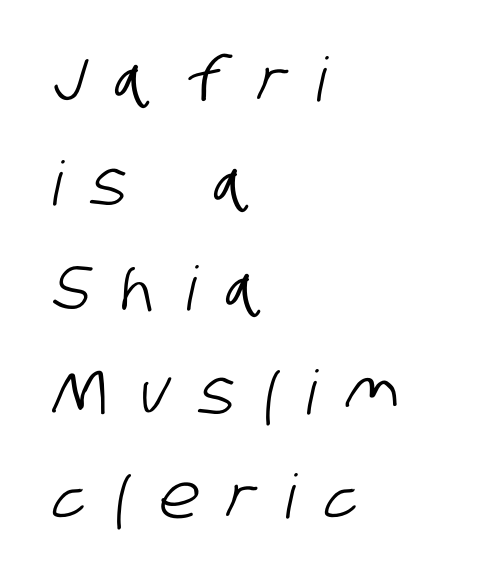
The image shows 61 px condensed sans-serif type; set left-aligned, line spacing 1.71x, unusually wide letter spacing (+0.5 em), not underlined; low stroke contrast and a large x-height.
